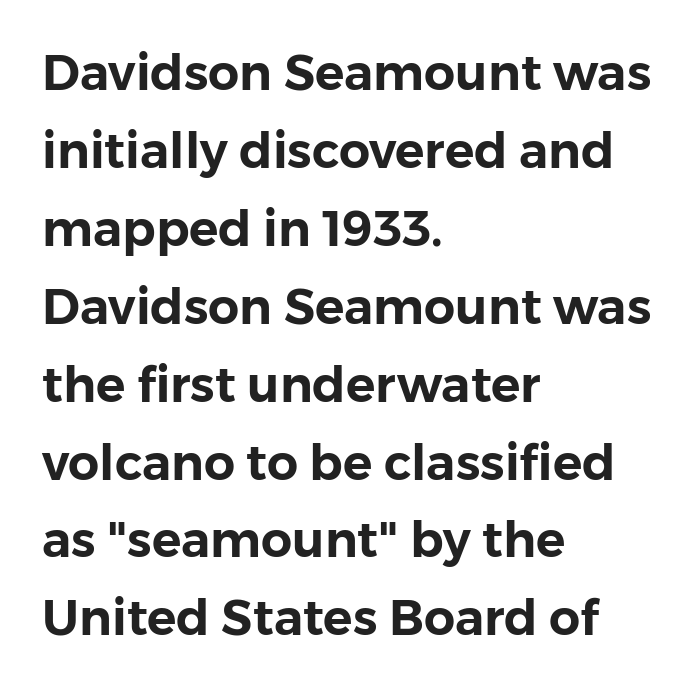
This is sans-serif lettering, the kind often seen on screens and signage. Nobody drew a line under any word here. Rendered with straight, roman letterforms. Each word holds together tightly as a unit, with standard inter-letter gaps. You could not count columns in this text — the font is proportionally spaced.
